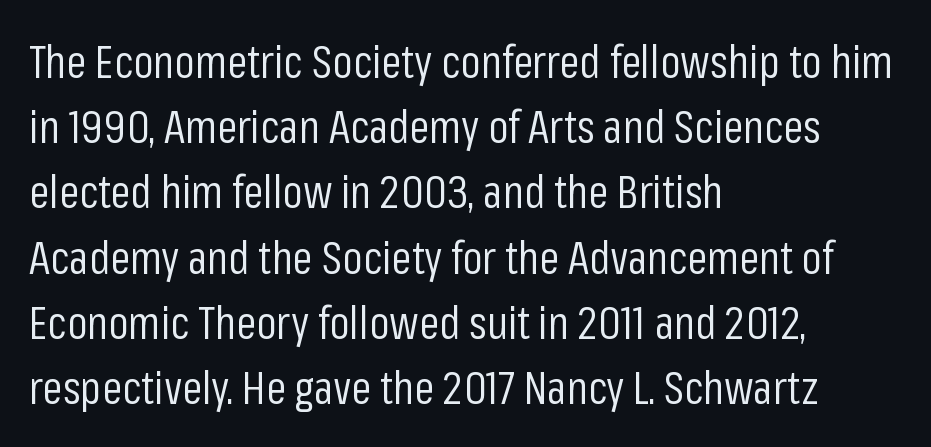
{"serif": "no", "italic": "no", "bold": "no", "weight": "regular", "width": "condensed", "stroke_contrast": "low", "x_height": "medium", "monospaced": "no", "underline": "no", "align": "left", "line_spacing": "normal", "line_spacing_ratio": 1.45, "letter_spacing": "normal", "letter_spacing_em": 0.0, "glyph_px": 45}
